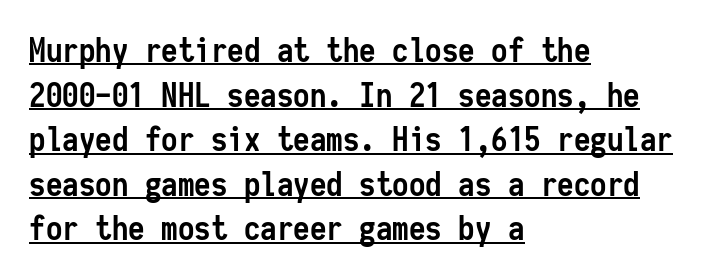
Q: Is the text bold? A: Yes.
Q: Is the text italic (slanted)? A: No, it is upright.
Q: Is the typeface a serif or a sans-serif typeface? A: Sans-serif.
Q: Is the text underlined? A: Yes.
Q: How is the paragraph aligned? A: Left-aligned.
Q: Is the spacing between letters normal or unusually wide? A: Normal.
Q: Is the spacing between lines tight, normal or loose? A: Normal.
Q: Width (condensed, normal, or wide)? A: Condensed.
Q: Stroke contrast? A: Low.
Q: x-height? A: Medium.
Q: Monospaced? A: Yes.
